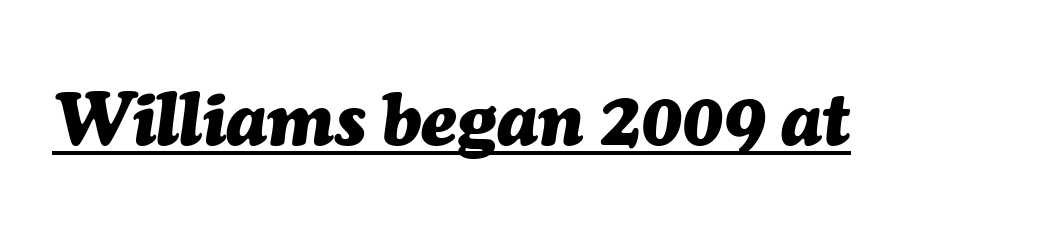
These lines were composed using italics. A baseline rule has been typeset under these characters. Caption: standard tracking, unaltered. Character widths vary here, with narrow letters taking less room than wide ones.
